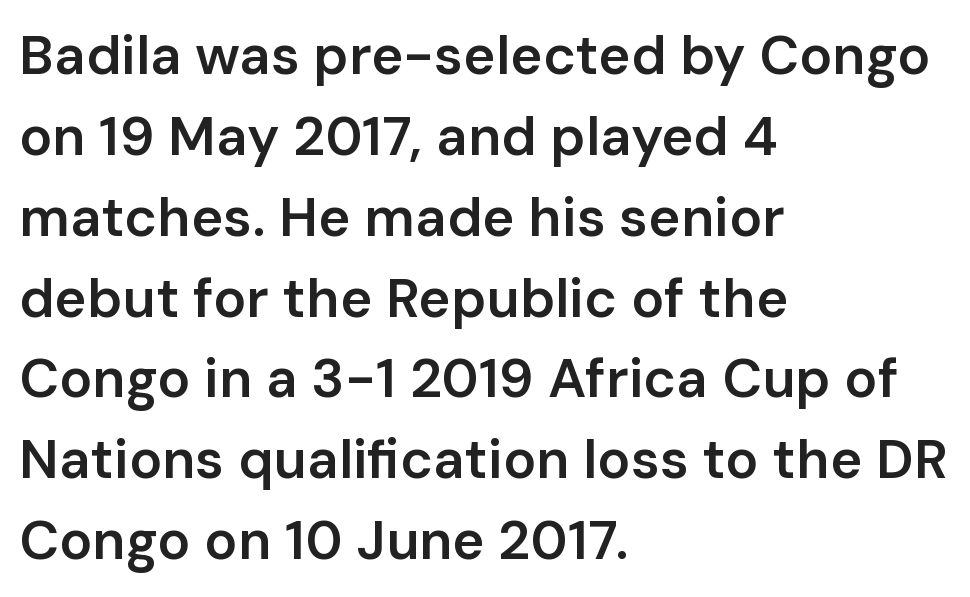
{"serif": "no", "italic": "no", "bold": "semi", "weight": "semibold", "width": "normal", "stroke_contrast": "low", "x_height": "medium", "monospaced": "no", "underline": "no", "align": "left", "line_spacing": "normal", "line_spacing_ratio": 1.47, "letter_spacing": "normal", "letter_spacing_em": 0.0, "glyph_px": 55}
